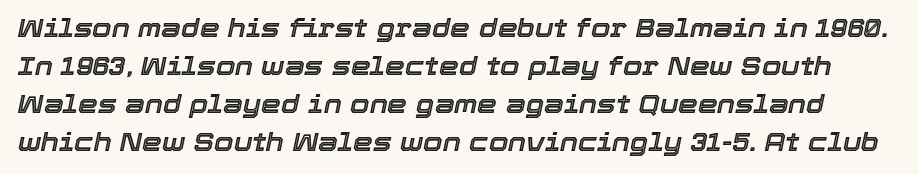
Q: Is the text italic (slanted)? A: Yes, it leans right by about 12 degrees.
Q: Is the text underlined? A: No.
Q: Is the spacing between letters normal or unusually wide? A: Normal.
Q: Is the spacing between lines tight, normal or loose? A: Normal.
